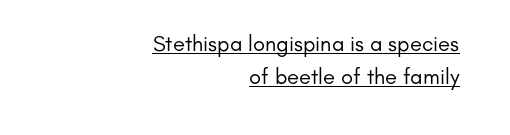
Q: Is the text bold? A: No.
Q: Is the text italic (slanted)? A: No, it is upright.
Q: Is the text underlined? A: Yes.
Q: How is the paragraph aligned? A: Right-aligned.
Q: Is the spacing between letters normal or unusually wide? A: Normal.
Q: Is the spacing between lines tight, normal or loose? A: Normal.
